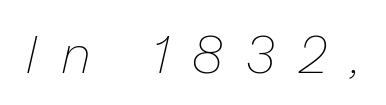
Just letters on the line, the space beneath them empty. You can tell it's italic because the verticals aren't actually vertical. Character widths vary here, with narrow letters taking less room than wide ones. Stroke mass is kept to a normal reading level or below.
